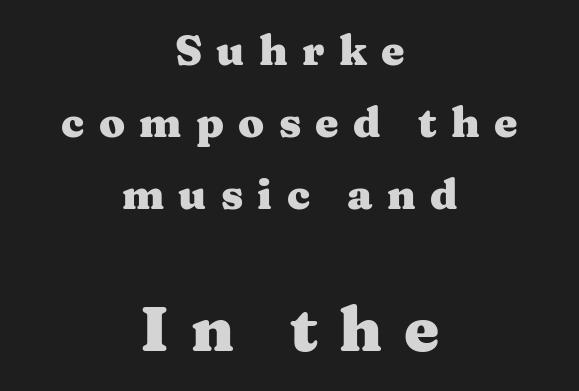
{"serif": "yes", "italic": "no", "bold": "yes", "weight": "heavy", "width": "wide", "stroke_contrast": "medium", "x_height": "medium", "monospaced": "no", "underline": "no", "align": "center", "line_spacing_ratio": 1.71, "letter_spacing": "wide", "letter_spacing_em": 0.34, "larger_block": "second", "size_ratio": 1.5, "glyph_px": 63}
